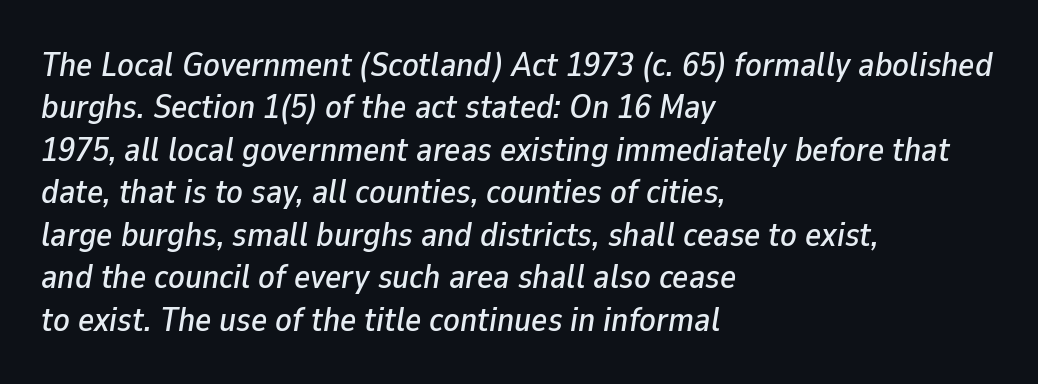
Nobody drew a line under any word here. Standard letterfit; no display-style spreading of the glyphs. Spacing verdict: proportional, widths tailored to each character. Interline gaps are of average width in this sample. This sample uses an oblique cut, with every glyph tilted off the vertical. The setting favours the left margin, as ordinary paragraphs usually do.
